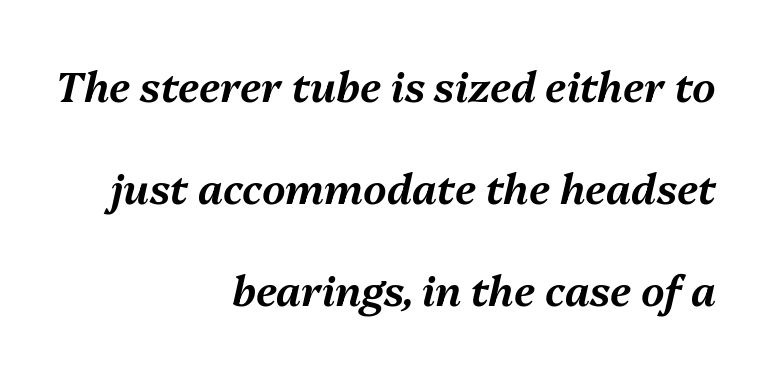
{"italic": "yes", "lean": "right", "slant_degrees": 13, "width": "normal", "stroke_contrast": "medium", "x_height": "medium", "monospaced": "no", "underline": "no", "align": "right", "line_spacing": "loose", "line_spacing_ratio": 2.49, "letter_spacing": "normal", "letter_spacing_em": 0.0, "glyph_px": 41}
